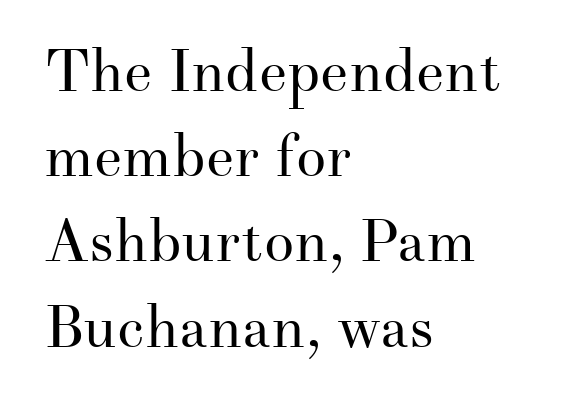
Looks like regular typesetting: each glyph gets only the width it needs. The lines in this sample share a left origin and differ only in where they stop. The typeface has the unassuming heft of standard copy or less. Clear beneath every line of the passage. A roman cut, with each character standing at attention. What's the leading like? Ordinary, nothing unusual.
